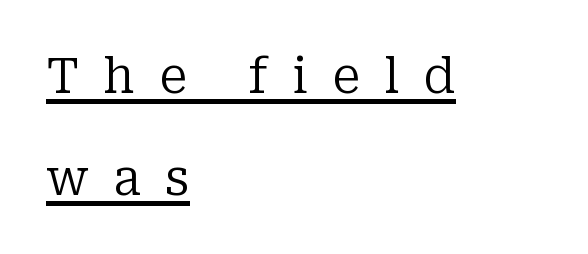
The image shows 50 px regular-weight serif type, upright; set left-aligned, loose line spacing (2.04x), unusually wide letter spacing (+0.49 em), underlined; low stroke contrast and a medium x-height.
